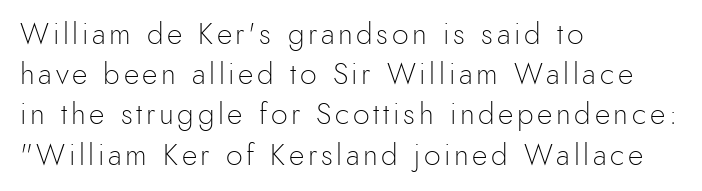
The image shows 30 px light sans-serif type, upright; set left-aligned, normal line spacing (1.34x), not underlined; a small x-height.
